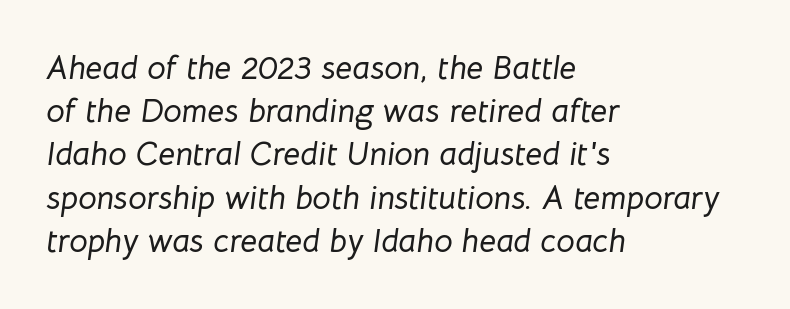
The image shows 33 px text type, italic (leaning right); set left-aligned, normal line spacing (1.31x), normal letter spacing, not underlined; low stroke contrast and a medium x-height.
